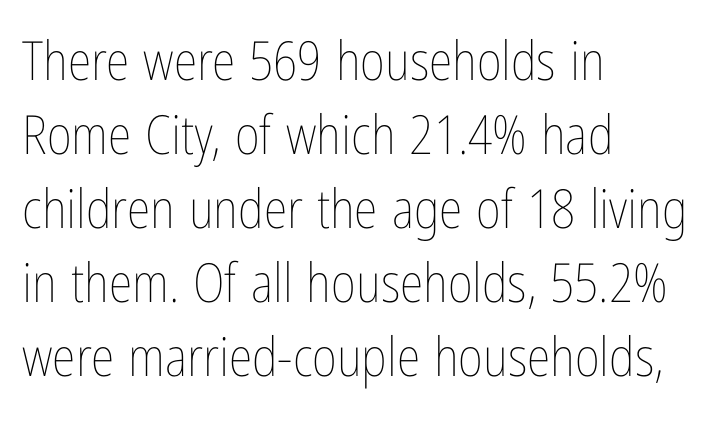
{"italic": "no", "bold": "no", "weight": "thin", "width": "condensed", "stroke_contrast": "low", "x_height": "medium", "monospaced": "no", "underline": "no", "align": "left", "line_spacing": "normal", "line_spacing_ratio": 1.37, "letter_spacing": "normal", "letter_spacing_em": 0.0, "glyph_px": 54}
